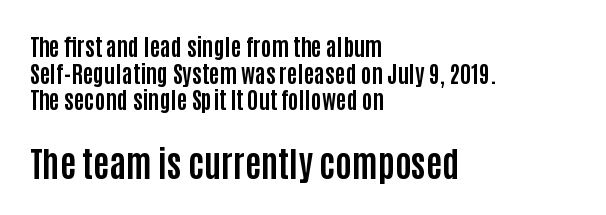
Leftover space on each line is placed entirely after the last word. Observe the ordinary spacing: letters are neighbours, not strangers. Here the second block reads like a headline and the first like body copy. Character widths vary here, with narrow letters taking less room than wide ones. The face used here has the dense, thick strokes of a bold.
